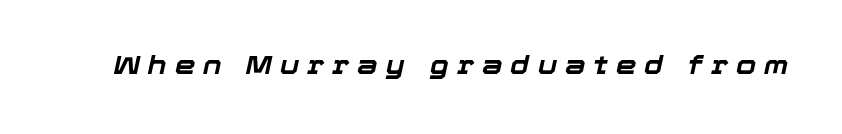
Q: Is the text bold? A: Yes.
Q: Is the text italic (slanted)? A: Yes, it leans right by about 12 degrees.
Q: Is the text underlined? A: No.
Q: Is the spacing between letters normal or unusually wide? A: Unusually wide.
